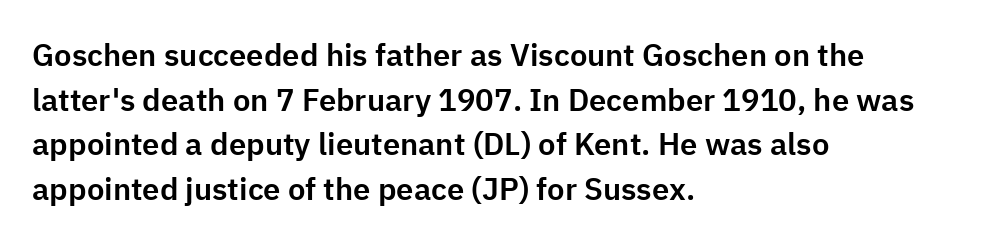
{"serif": "no", "italic": "no", "width": "normal", "stroke_contrast": "low", "x_height": "medium", "monospaced": "no", "underline": "no", "align": "left", "line_spacing": "normal", "line_spacing_ratio": 1.44, "letter_spacing": "normal", "letter_spacing_em": 0.0, "glyph_px": 31}
